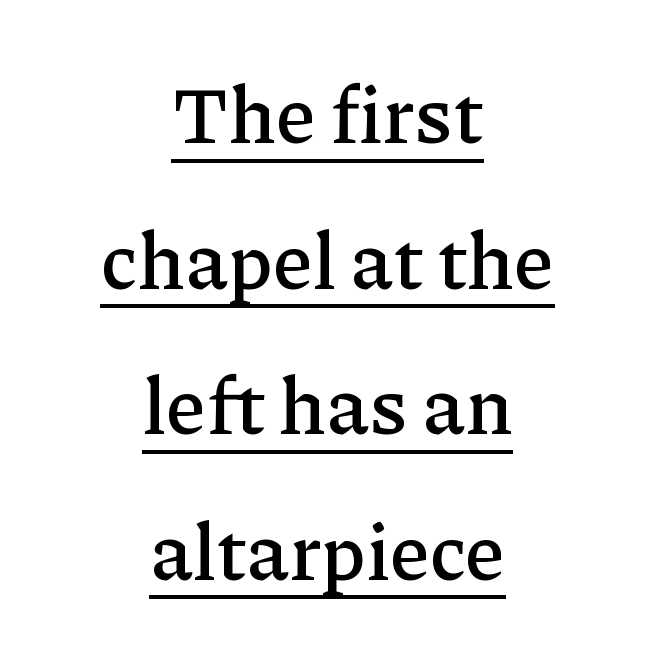
{"serif": "yes", "italic": "no", "width": "normal", "stroke_contrast": "low", "x_height": "medium", "monospaced": "no", "underline": "yes", "align": "center", "line_spacing_ratio": 1.82, "letter_spacing": "normal", "letter_spacing_em": 0.0, "glyph_px": 80}
